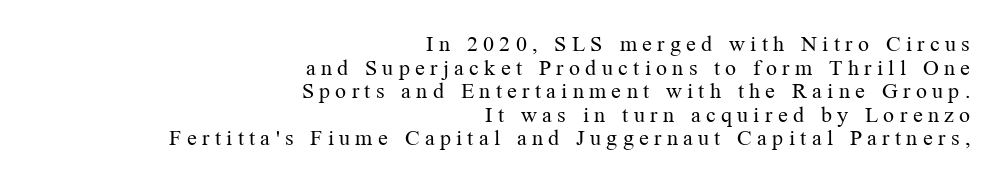
The image shows 22 px text type, upright; set right-aligned, tight line spacing (1.07x), unusually wide letter spacing (+0.24 em), not underlined.
